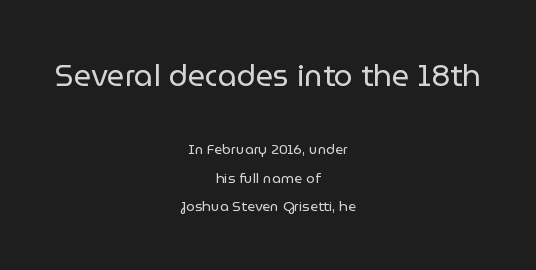
Just letters on the line, the space beneath them empty. The rag falls on both sides of this text block equally. Leading: increased. Posture: straight, roman, zero tilt. Caption: standard tracking, unaltered. The characters display no serif detailing; their extremities are plain.
